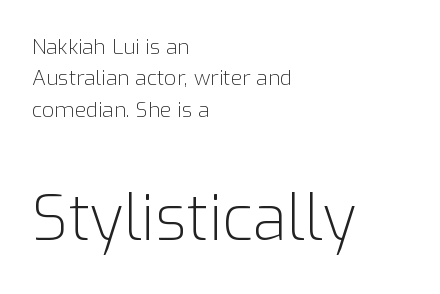
Q: Is the text bold? A: No.
Q: Is the text italic (slanted)? A: No, it is upright.
Q: Is the typeface a serif or a sans-serif typeface? A: Sans-serif.
Q: Is the text underlined? A: No.
Q: How is the paragraph aligned? A: Left-aligned.
Q: Is the spacing between letters normal or unusually wide? A: Normal.
Q: Is the spacing between lines tight, normal or loose? A: Normal.
Q: Which block of text is set in a larger size, the first (top) or the second (bottom)? A: The second (bottom) one.
Q: Width (condensed, normal, or wide)? A: Normal.
Q: Stroke contrast? A: Low.
Q: x-height? A: Medium.
Q: Monospaced? A: No.
